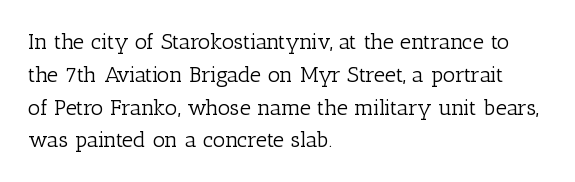
Descender tails drop into unmarked territory. Vertically, the passage feels balanced, rows spaced as you'd expect. The typesetter chose a ragged-right arrangement here. The typography opts for an upright posture over an oblique one. The rendering keeps characters at their native spacing. Stroke mass is kept to a normal reading level or below.
